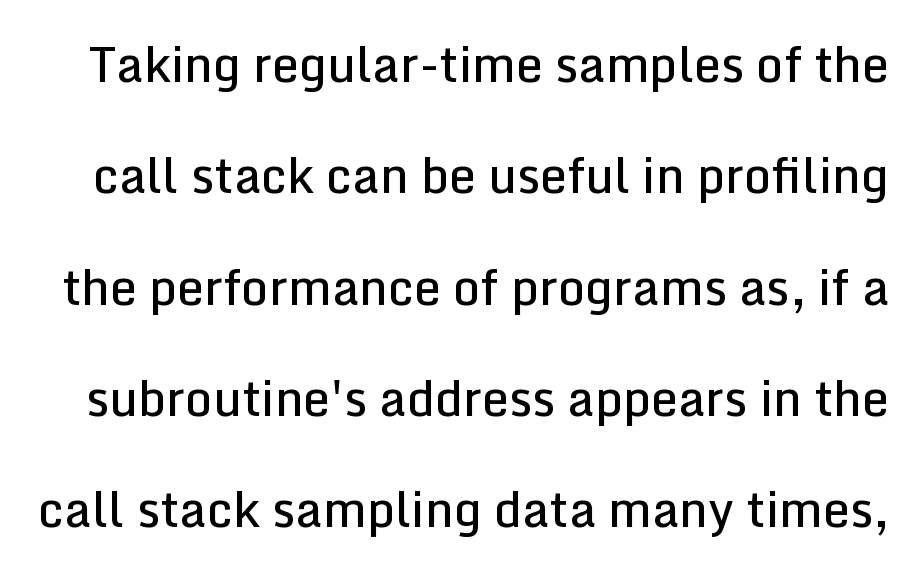
Typographic density is moderately raised because the face is semibold. The characters display no serif detailing; their extremities are plain. The strip under each line holds only bare page. The tracking reads as untouched default to a designer's eye. A typesetter would call this leading open, well beyond the default. The lettering stays uniformly vertical, giving the passage a roman look.
